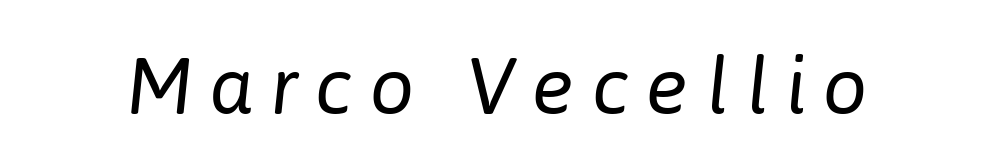
The image shows 79 px regular-weight type, italic (leaning right); set unusually wide letter spacing (+0.21 em), not underlined; low stroke contrast and a medium x-height.
